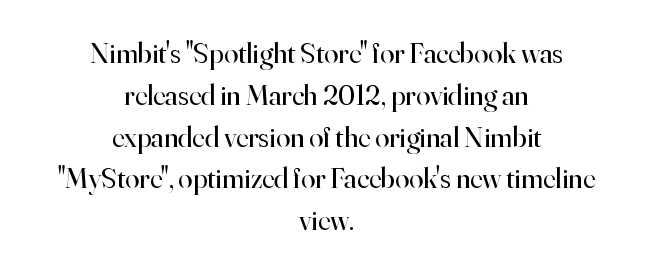
{"serif": "yes", "italic": "no", "bold": "no", "weight": "regular", "width": "normal", "stroke_contrast": "high", "x_height": "small", "monospaced": "no", "underline": "no", "align": "center", "line_spacing": "normal", "line_spacing_ratio": 1.44, "letter_spacing": "normal", "letter_spacing_em": 0.0, "glyph_px": 29}
